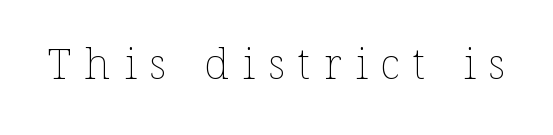
{"italic": "no", "bold": "no", "weight": "thin", "width": "normal", "stroke_contrast": "low", "x_height": "medium", "monospaced": "no", "underline": "no", "letter_spacing": "wide", "letter_spacing_em": 0.31, "glyph_px": 43}
